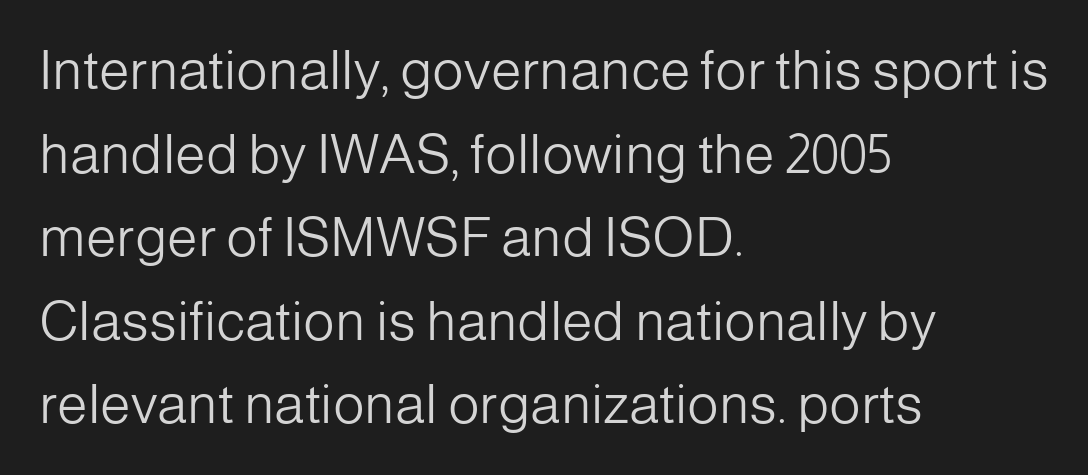
{"serif": "no", "italic": "no", "bold": "no", "weight": "light", "width": "normal", "stroke_contrast": "low", "x_height": "medium", "monospaced": "no", "underline": "no", "align": "left", "line_spacing": "normal", "line_spacing_ratio": 1.52, "letter_spacing": "normal", "letter_spacing_em": 0.0, "glyph_px": 55}
